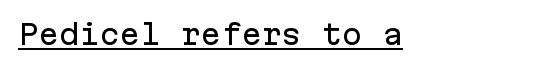
{"italic": "no", "underline": "yes", "letter_spacing": "normal", "letter_spacing_em": 0.0, "glyph_px": 27}
